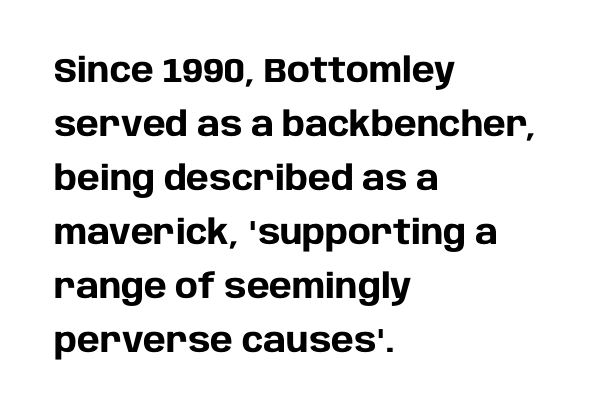
The passage shown is emphatically bold. Character widths vary here, with narrow letters taking less room than wide ones. The text was rendered using a sans face with plain stroke endings. The passage shown is not underscored anywhere.
